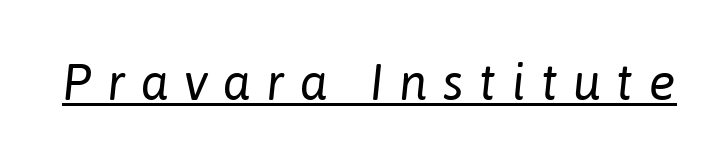
Honestly, the letter spacing is so wide it's the main thing you notice. On a weight scale, this lands at 450 or below. Characters are canted at an angle relative to the baseline's perpendicular. The face used here appears with an underline applied.
